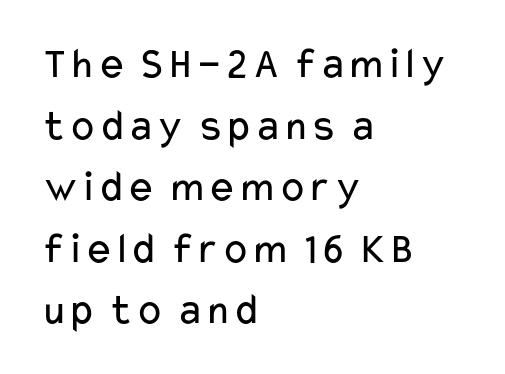
Q: Is the text bold? A: No.
Q: Is the text italic (slanted)? A: No, it is upright.
Q: Is the typeface a serif or a sans-serif typeface? A: Sans-serif.
Q: Is the text underlined? A: No.
Q: How is the paragraph aligned? A: Left-aligned.
Q: Is the spacing between letters normal or unusually wide? A: Normal.
Q: Is the spacing between lines tight, normal or loose? A: Normal.
Q: Width (condensed, normal, or wide)? A: Wide.
Q: Stroke contrast? A: Low.
Q: x-height? A: Medium.
Q: Monospaced? A: No.
